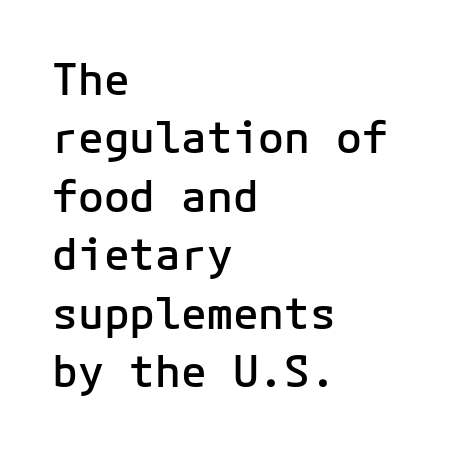
{"serif": "no", "italic": "no", "bold": "semi", "weight": "semibold", "width": "normal", "stroke_contrast": "low", "x_height": "medium", "monospaced": "yes", "underline": "no", "align": "left", "line_spacing": "normal", "line_spacing_ratio": 1.36, "letter_spacing": "normal", "letter_spacing_em": 0.0, "glyph_px": 43}
